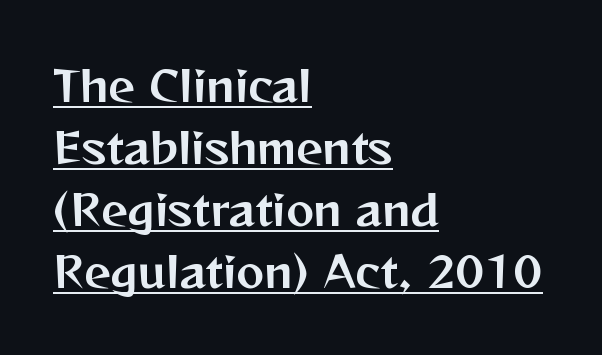
The image shows 42 px sans-serif type, upright; set left-aligned, normal line spacing (1.48x), normal letter spacing, underlined; medium stroke contrast and a medium x-height.
